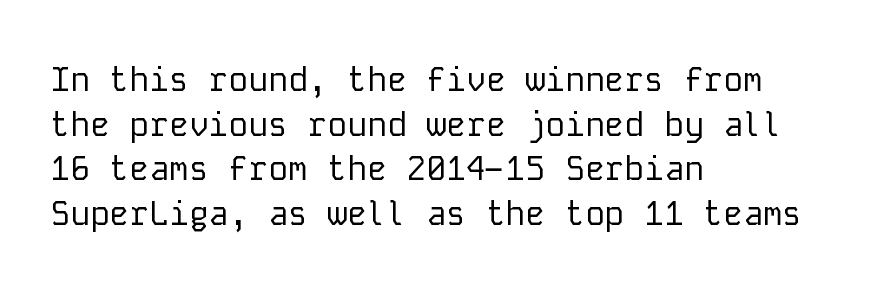
Q: Is the text bold? A: No.
Q: Is the text italic (slanted)? A: No, it is upright.
Q: Is the typeface a serif or a sans-serif typeface? A: Sans-serif.
Q: Is the text underlined? A: No.
Q: How is the paragraph aligned? A: Left-aligned.
Q: Is the spacing between letters normal or unusually wide? A: Normal.
Q: Is the spacing between lines tight, normal or loose? A: Normal.
Q: Width (condensed, normal, or wide)? A: Normal.
Q: Stroke contrast? A: Low.
Q: x-height? A: Medium.
Q: Monospaced? A: Yes.
